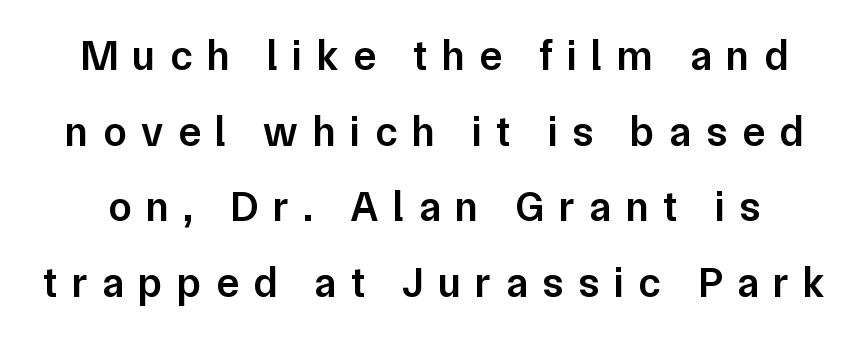
The image shows 42 px semibold sans-serif type, upright; set line spacing 1.8x, unusually wide letter spacing (+0.35 em), not underlined; low stroke contrast and a medium x-height.
